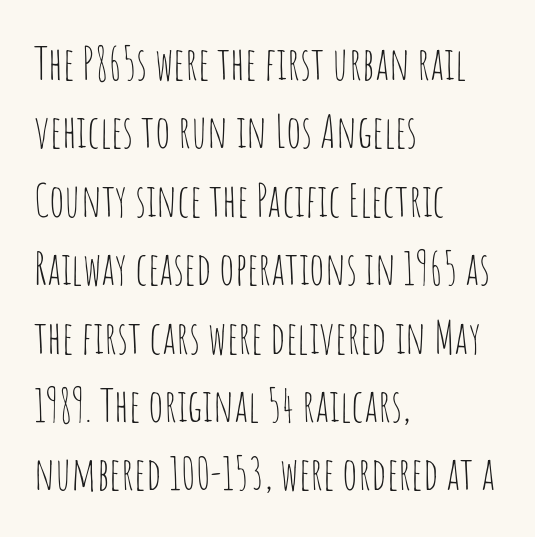
Q: Is the text bold? A: No.
Q: Is the text italic (slanted)? A: No, it is upright.
Q: Is the typeface a serif or a sans-serif typeface? A: Sans-serif.
Q: Is the text underlined? A: No.
Q: How is the paragraph aligned? A: Left-aligned.
Q: Is the spacing between letters normal or unusually wide? A: Normal.
Q: Is the spacing between lines tight, normal or loose? A: Normal.
Q: Width (condensed, normal, or wide)? A: Condensed.
Q: Stroke contrast? A: Low.
Q: x-height? A: Large.
Q: Monospaced? A: No.
